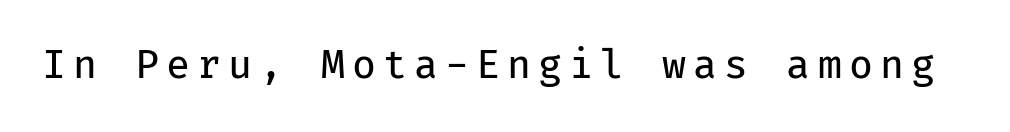
{"serif": "no", "italic": "no", "bold": "no", "weight": "regular", "width": "normal", "stroke_contrast": "low", "x_height": "medium", "monospaced": "yes", "underline": "no", "glyph_px": 39}
